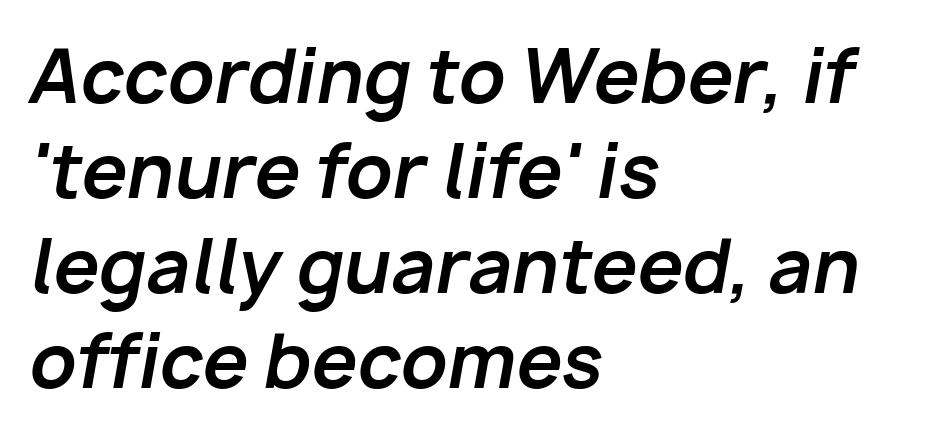
The image shows 73 px bold type, italic (leaning right); set left-aligned, normal line spacing (1.3x), normal letter spacing, not underlined; low stroke contrast and a medium x-height.
